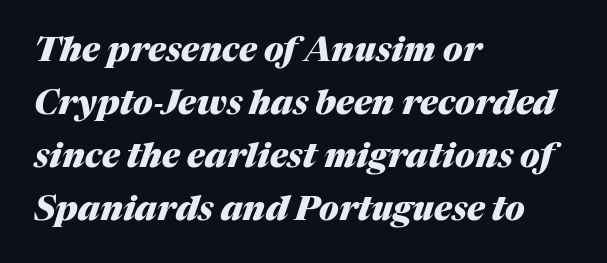
The image shows 34 px heavy type, italic (leaning right); set left-aligned, normal line spacing (1.56x), normal letter spacing, not underlined; medium stroke contrast and a medium x-height.
